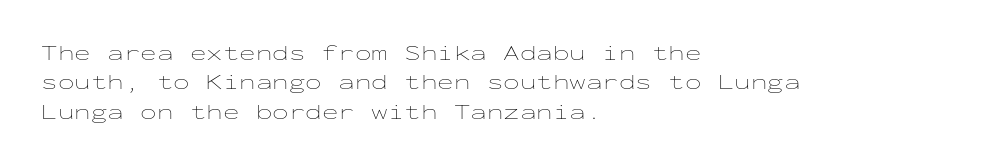
Caption: face not bold, strokes unweighted. Whoever set this chose a conventional vertical rhythm. This sample uses plain, unmodified letter spacing. The lettering stays uniformly vertical, giving the passage a roman look. Rule under the text: the space is simply empty.
